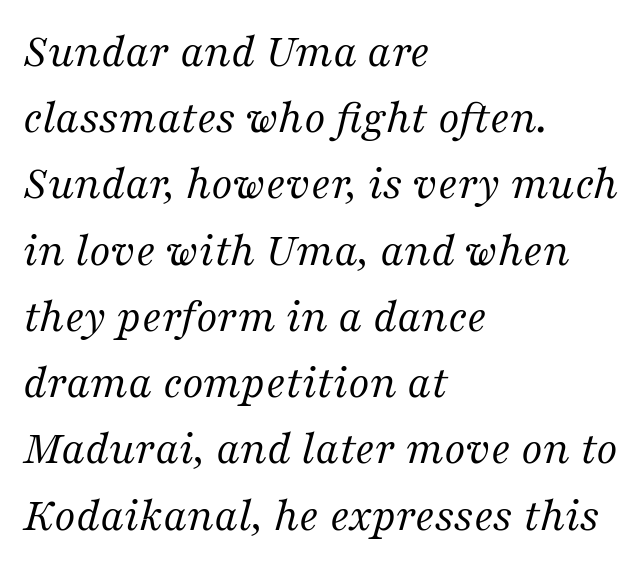
Q: Is the text bold? A: No.
Q: Is the text italic (slanted)? A: Yes, it leans right by about 16 degrees.
Q: Is the typeface a serif or a sans-serif typeface? A: Serif.
Q: Is the text underlined? A: No.
Q: How is the paragraph aligned? A: Left-aligned.
Q: Is the spacing between letters normal or unusually wide? A: Normal.
Q: Is the spacing between lines tight, normal or loose? A: Normal.
Q: Width (condensed, normal, or wide)? A: Normal.
Q: Stroke contrast? A: Medium.
Q: x-height? A: Medium.
Q: Monospaced? A: No.
